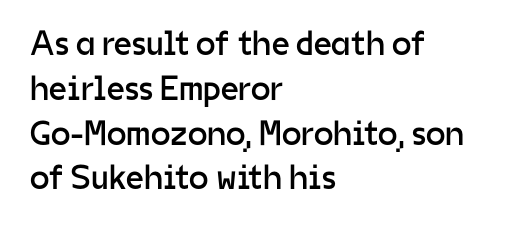
Alignment: flush left. Clear beneath every line of the passage. Posture: straight, roman, zero tilt. This reads as an unemphasized weight, regular at the heaviest. A typesetter would label this face a sans. Honestly, the letter spacing is just normal — you wouldn't notice it.
